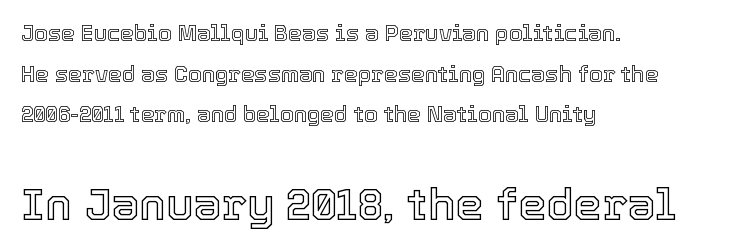
The image shows 45 px text type, upright; set left-aligned, line spacing 1.85x, normal letter spacing, not underlined; the second (bottom) block is 2.05x larger; a medium x-height.
